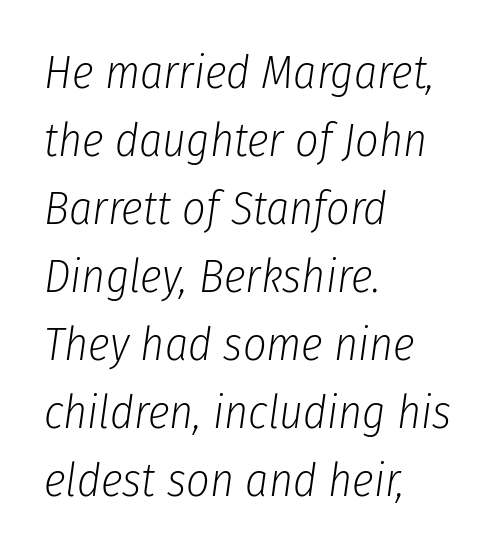
{"italic": "yes", "lean": "right", "slant_degrees": 8, "bold": "no", "weight": "light", "width": "condensed", "stroke_contrast": "low", "x_height": "medium", "monospaced": "no", "underline": "no", "align": "left", "line_spacing": "normal", "line_spacing_ratio": 1.48, "letter_spacing": "normal", "letter_spacing_em": 0.0, "glyph_px": 46}
